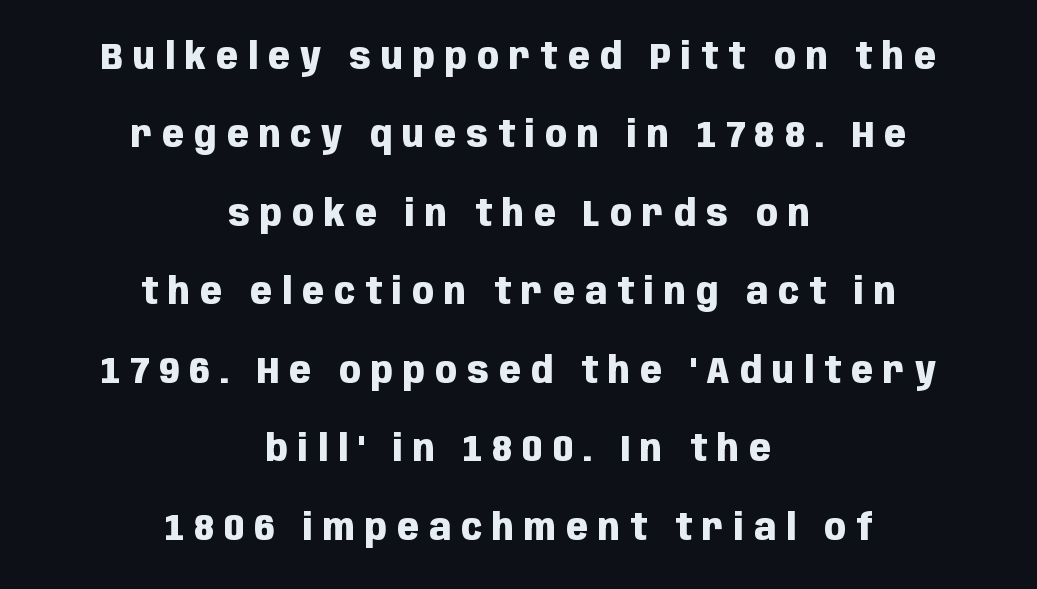
Q: Is the text bold? A: Yes.
Q: Is the text italic (slanted)? A: No, it is upright.
Q: Is the typeface a serif or a sans-serif typeface? A: Sans-serif.
Q: Is the text underlined? A: No.
Q: How is the paragraph aligned? A: Centered.
Q: Is the spacing between letters normal or unusually wide? A: Unusually wide.
Q: Is the spacing between lines tight, normal or loose? A: Loose.
Q: Width (condensed, normal, or wide)? A: Condensed.
Q: Stroke contrast? A: Low.
Q: x-height? A: Large.
Q: Monospaced? A: No.
